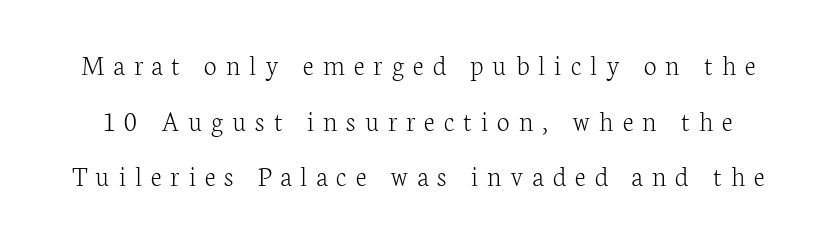
Quick note: interline space is abundant. Nobody drew a line under any word here. A roman cut, with each character standing at attention. Unbolded letterforms with no extra heft. Spacing verdict: proportional, widths tailored to each character. Look at the bottom of the vertical strokes: they flare into serifs here.
